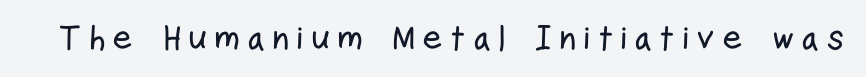
No italicization has been applied; the sample stays upright. Beneath every word, the page is bare. Spacing verdict: proportional, widths tailored to each character. Stroke terminals: plain, sans-serif.
